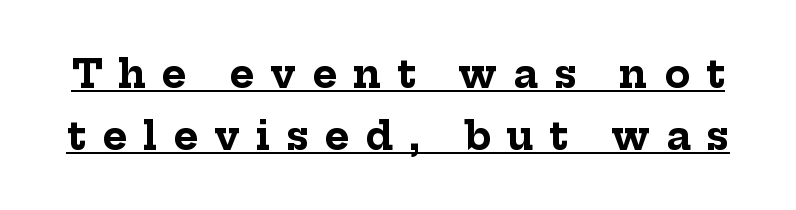
What kind of face is this? One with serifs. Each new line begins a customary step beneath the previous one. This sample carries an underscore along the baseline area. Plenty of ink on the page — the face is bold. Ordinary non-slanted type is in use. Character widths vary here, with narrow letters taking less room than wide ones.
